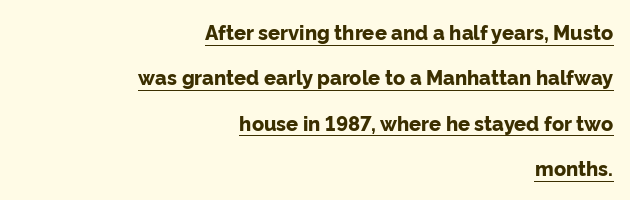
The image shows 20 px bold type, upright; set right-aligned, loose line spacing (2.27x), normal letter spacing, underlined.
